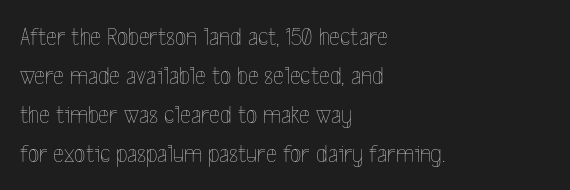
Q: Is the text bold? A: No.
Q: Is the text italic (slanted)? A: No, it is upright.
Q: Is the text underlined? A: No.
Q: How is the paragraph aligned? A: Left-aligned.
Q: Is the spacing between letters normal or unusually wide? A: Normal.
Q: Is the spacing between lines tight, normal or loose? A: Normal.
